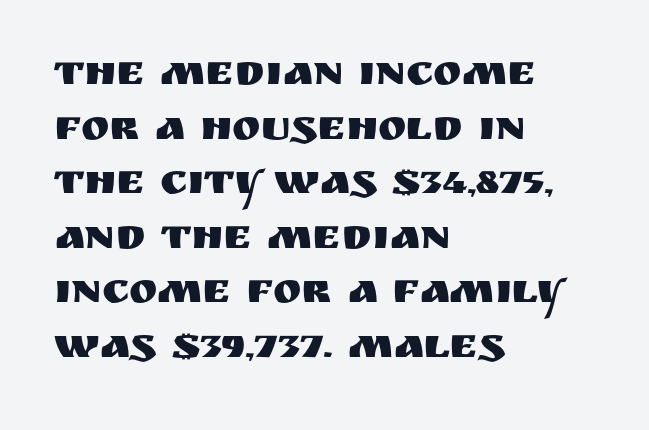
{"serif": "no", "italic": "no", "width": "normal", "stroke_contrast": "medium", "x_height": "large", "monospaced": "no", "underline": "no", "align": "left", "line_spacing": "normal", "line_spacing_ratio": 1.27, "letter_spacing": "normal", "letter_spacing_em": 0.0, "glyph_px": 43}
